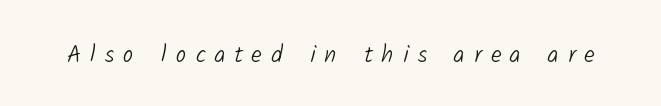
The image shows 24 px text type; set unusually wide letter spacing (+0.37 em), not underlined.
